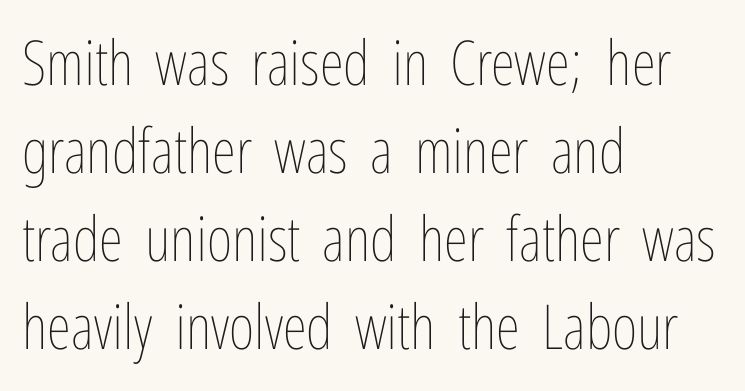
The image shows 62 px thin, condensed type, upright; set left-aligned, normal line spacing (1.42x), normal letter spacing, not underlined; low stroke contrast and a medium x-height.
